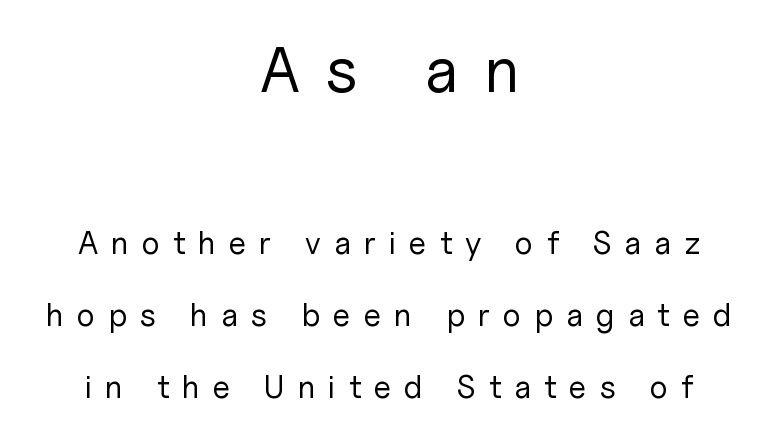
{"serif": "no", "italic": "no", "bold": "no", "weight": "regular", "width": "normal", "stroke_contrast": "low", "x_height": "medium", "monospaced": "no", "underline": "no", "align": "center", "line_spacing": "loose", "line_spacing_ratio": 2.26, "letter_spacing": "wide", "letter_spacing_em": 0.41, "larger_block": "first", "size_ratio": 1.97, "glyph_px": 63}
